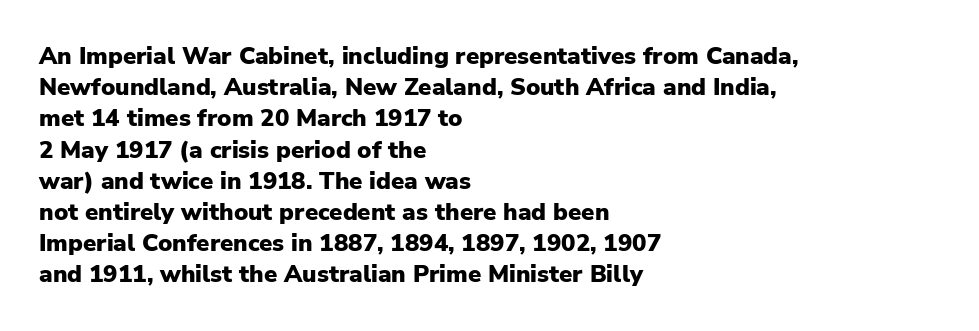
{"italic": "no", "bold": "yes", "underline": "no", "align": "left", "line_spacing": "normal", "line_spacing_ratio": 1.3, "letter_spacing": "normal", "letter_spacing_em": 0.0, "glyph_px": 24}
